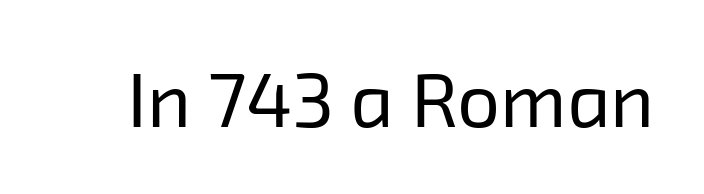
The image shows 76 px regular-weight sans-serif type; set normal letter spacing, not underlined; low stroke contrast and a medium x-height.
